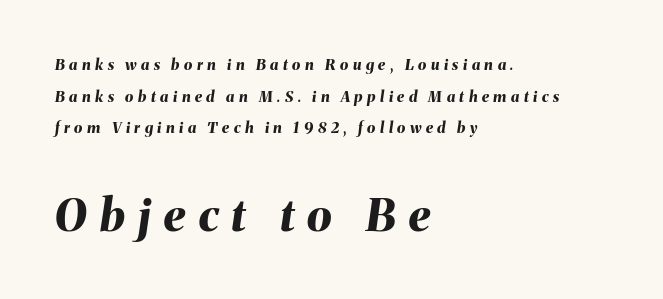
The image shows 45 px bold type, italic (leaning right); set left-aligned, loose line spacing (2.11x), unusually wide letter spacing (+0.3 em), not underlined; the second (bottom) block is 3.0x larger; medium stroke contrast and a medium x-height.
